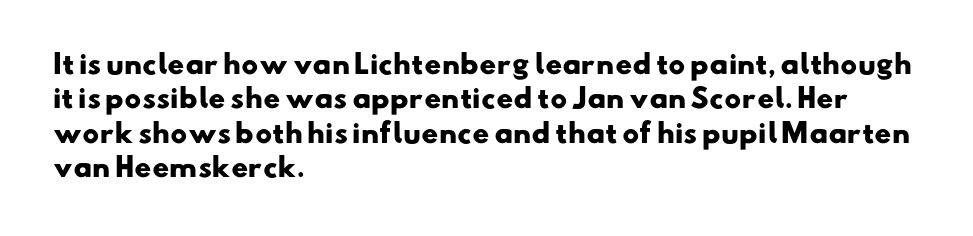
{"bold": "yes", "underline": "no", "align": "left", "line_spacing": "normal", "line_spacing_ratio": 1.32, "letter_spacing": "normal", "letter_spacing_em": 0.0, "glyph_px": 26}
